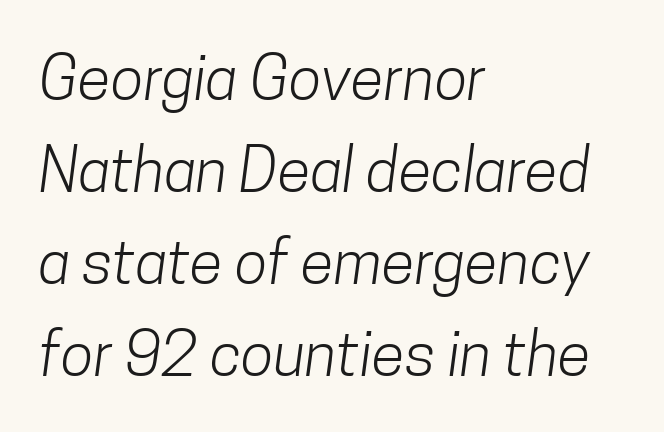
Baseline-to-baseline distance is the conventional proportion of letter height. No letter is thick-stroked: the sample isn't bold. A classic flush-left, rag-right setting is used for this passage. In terms of letterform style, serifs are entirely absent. Varying glyph widths throughout — classic text-font behaviour.
